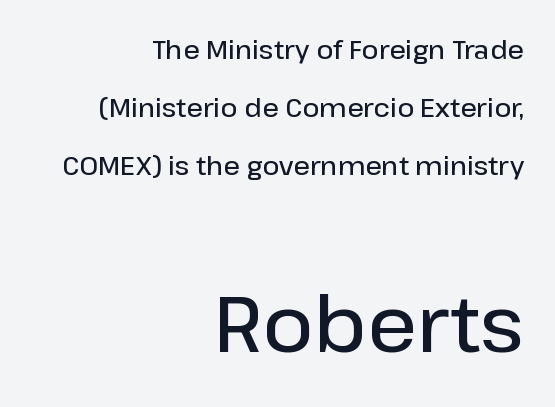
Q: Is the text bold? A: Semi-bold.
Q: Is the text italic (slanted)? A: No, it is upright.
Q: Is the typeface a serif or a sans-serif typeface? A: Sans-serif.
Q: Is the text underlined? A: No.
Q: How is the paragraph aligned? A: Right-aligned.
Q: Is the spacing between letters normal or unusually wide? A: Normal.
Q: Is the spacing between lines tight, normal or loose? A: Loose.
Q: Which block of text is set in a larger size, the first (top) or the second (bottom)? A: The second (bottom) one.
Q: Width (condensed, normal, or wide)? A: Normal.
Q: Stroke contrast? A: Low.
Q: x-height? A: Medium.
Q: Monospaced? A: No.
